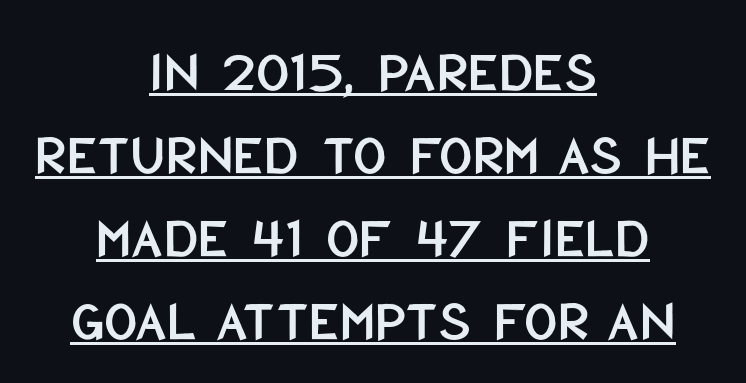
Check where the strokes stop: nothing finishes them off — pure sans. Tracking here is standard; glyphs follow each other at the usual distance. In CSS terms this would be text-align: center. Think of a printed novel: that variable character pitch is what you see here. The letters stand straight up with perfectly vertical stems. This sample carries an underscore along the baseline area.
